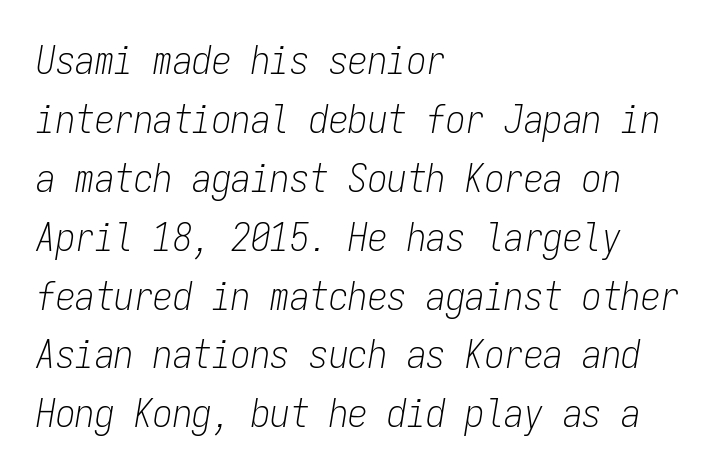
{"italic": "yes", "lean": "right", "slant_degrees": 9, "bold": "no", "weight": "light", "width": "condensed", "stroke_contrast": "low", "x_height": "medium", "monospaced": "yes", "underline": "no", "align": "left", "line_spacing": "normal", "line_spacing_ratio": 1.51, "letter_spacing": "normal", "letter_spacing_em": 0.0, "glyph_px": 39}
